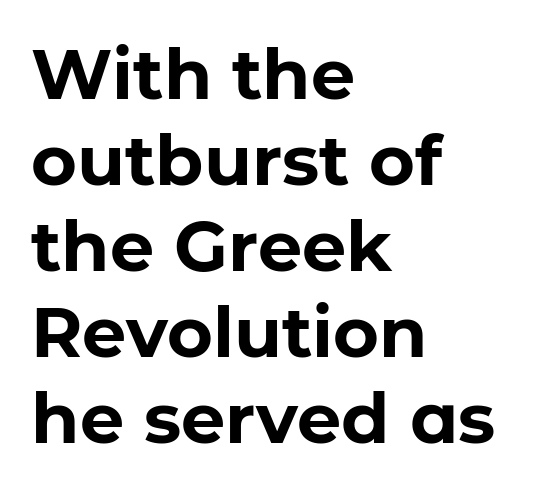
Q: Is the text bold? A: Yes.
Q: Is the text italic (slanted)? A: No, it is upright.
Q: Is the typeface a serif or a sans-serif typeface? A: Sans-serif.
Q: Is the text underlined? A: No.
Q: How is the paragraph aligned? A: Left-aligned.
Q: Is the spacing between letters normal or unusually wide? A: Normal.
Q: Width (condensed, normal, or wide)? A: Normal.
Q: Stroke contrast? A: Low.
Q: x-height? A: Medium.
Q: Monospaced? A: No.
